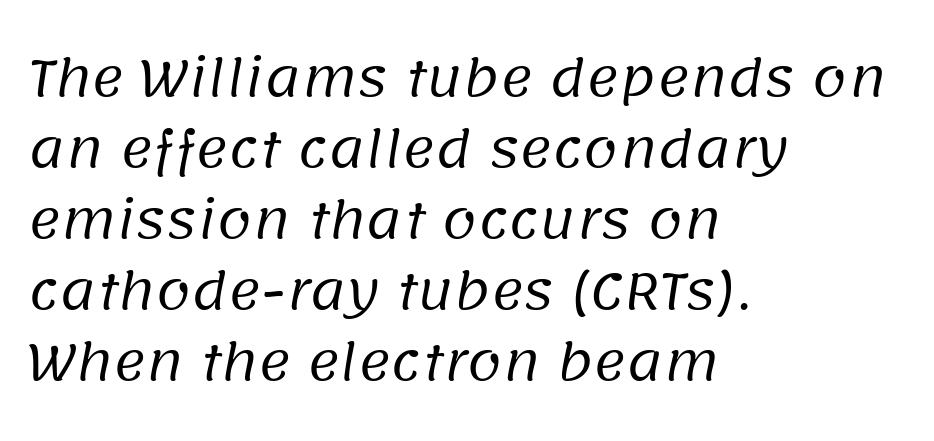
Glyph-to-glyph distance matches everyday printed text. Does the type have serifs? No, each stem ends abruptly. Beneath every word, the page is bare. You could not count columns in this text — the font is proportionally spaced.
